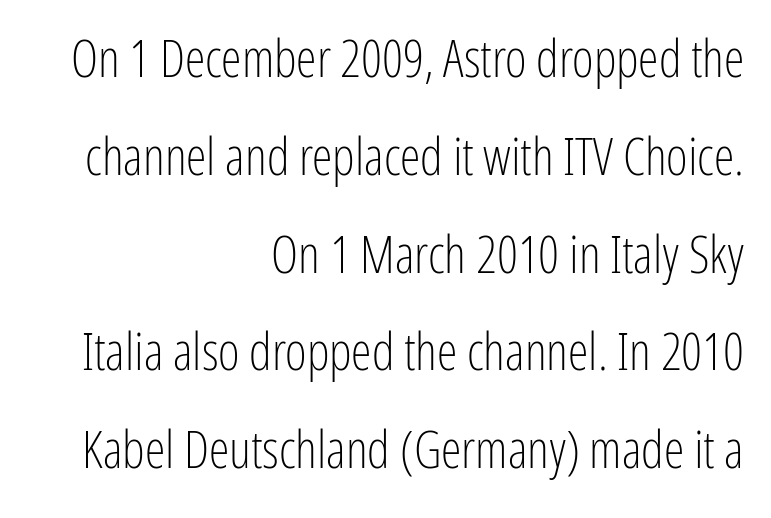
Q: Is the text bold? A: No.
Q: Is the text italic (slanted)? A: No, it is upright.
Q: Is the typeface a serif or a sans-serif typeface? A: Sans-serif.
Q: Is the text underlined? A: No.
Q: How is the paragraph aligned? A: Right-aligned.
Q: Is the spacing between letters normal or unusually wide? A: Normal.
Q: Width (condensed, normal, or wide)? A: Condensed.
Q: Stroke contrast? A: Low.
Q: x-height? A: Medium.
Q: Monospaced? A: No.
